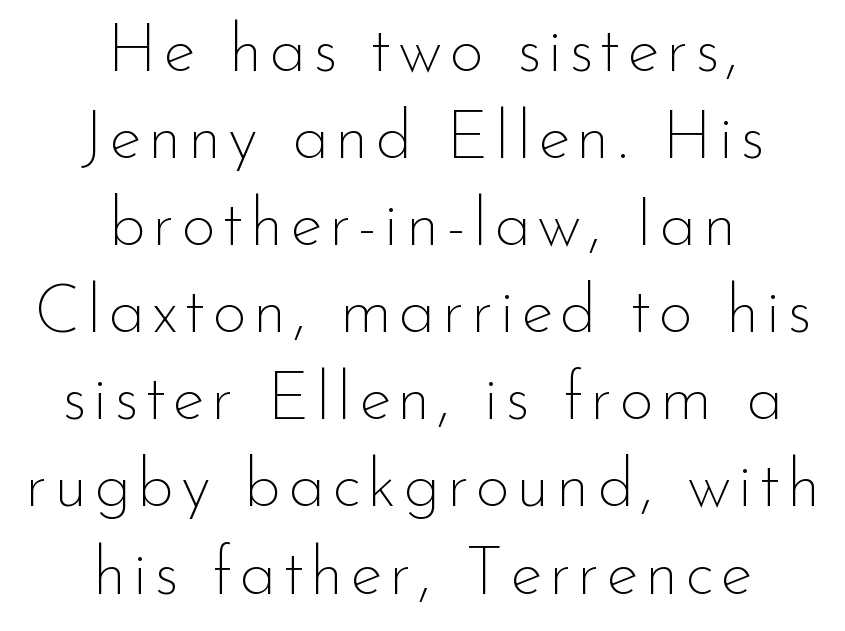
{"serif": "no", "italic": "no", "bold": "no", "weight": "thin", "width": "normal", "stroke_contrast": "low", "x_height": "small", "monospaced": "no", "underline": "no", "align": "center", "line_spacing": "normal", "line_spacing_ratio": 1.3, "glyph_px": 67}
